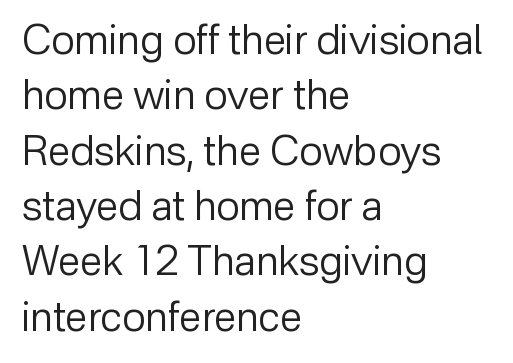
Does the copy run flush right? No — it runs flush left. The rendering uses natural spacing where letterforms have individual widths. The characters are drawn with everyday or finer stroke widths. Here the glyphs are tracked normally, forming tight word shapes.
